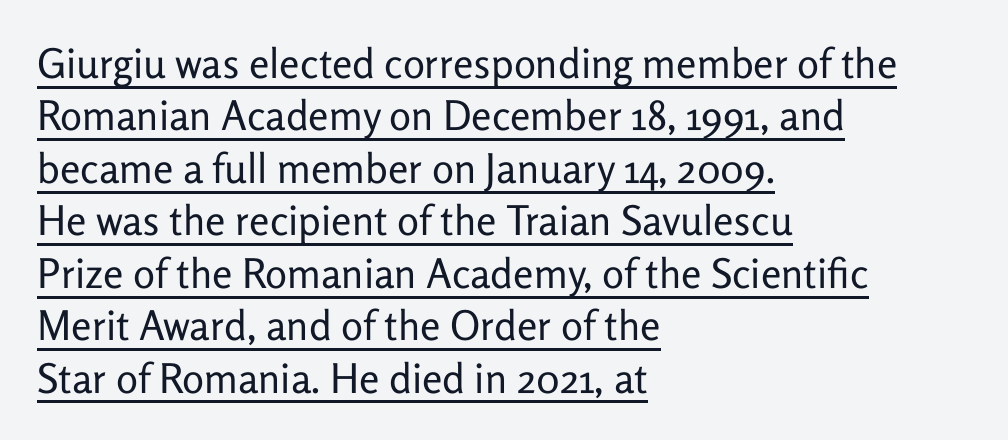
{"serif": "no", "italic": "no", "bold": "no", "weight": "regular", "width": "normal", "stroke_contrast": "low", "x_height": "medium", "monospaced": "no", "underline": "yes", "align": "left", "line_spacing": "normal", "line_spacing_ratio": 1.28, "letter_spacing": "normal", "letter_spacing_em": 0.0, "glyph_px": 41}
